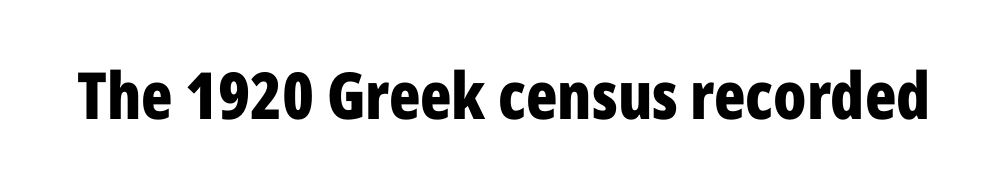
This sample uses a sans-serif face. Honestly, there is no underline to notice here at all. Proportional: the letters do not fall into vertical columns. How heavy is the stroke? Heavy — this is a bold. Vertical strokes here are truly vertical.
